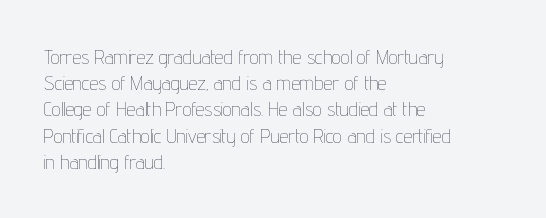
The image shows 20 px text type, upright; set left-aligned, normal line spacing (1.31x), normal letter spacing, not underlined.
